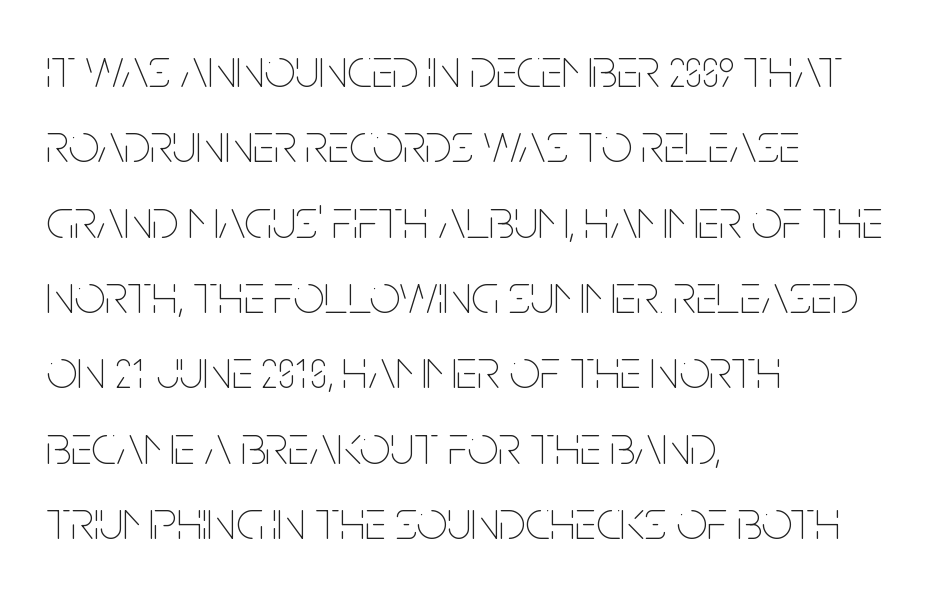
Posture: vertical. The font is comparable to plain body text, perhaps lighter. Whoever set this chose a conventional vertical rhythm. Does extra space separate the letters? No, they use regular spacing. Each line starts at the same left margin while the right side varies.
